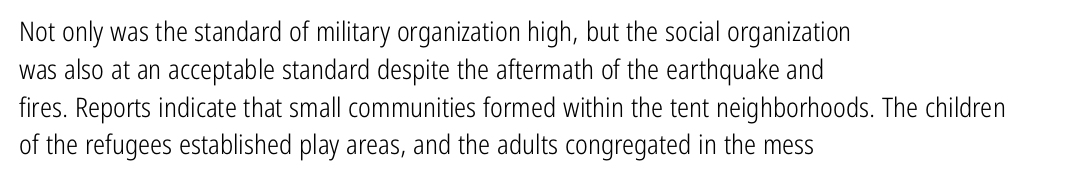
Short note: letters normally spaced. These lines are set flush left with a ragged right edge. The passage shown is not bold in any degree. Rows of type keep a routine distance in the vertical direction. This is the regular roman posture of the typeface.
